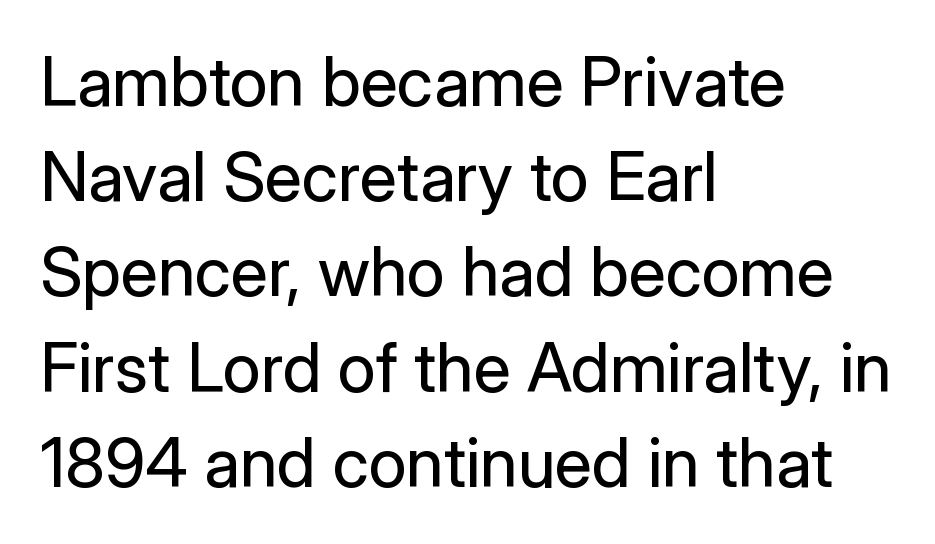
How are the letters spaced? Ordinarily, with no added tracking. The typesetting does not lean heavy: it is not bold. Horizontal alignment here is leftward, the default for most running prose. The designer left line spacing at the default.
